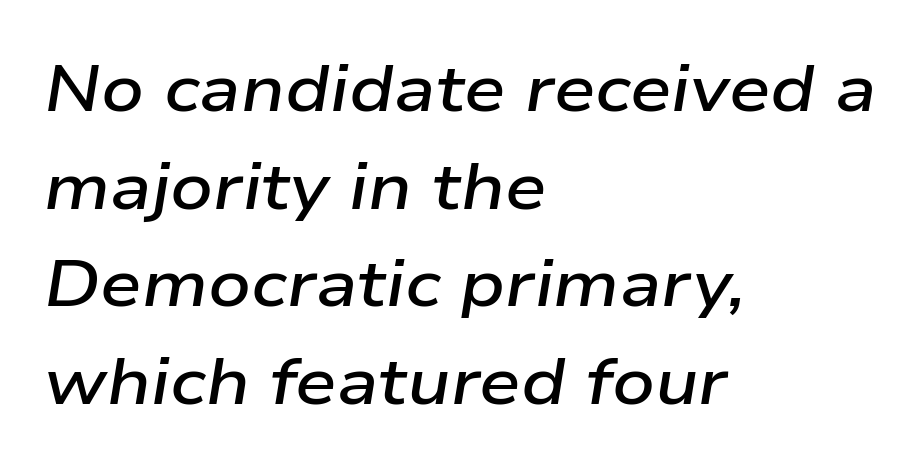
Q: Is the text bold? A: Semi-bold.
Q: Is the text italic (slanted)? A: Yes, it leans right by about 9 degrees.
Q: Is the text underlined? A: No.
Q: How is the paragraph aligned? A: Left-aligned.
Q: Is the spacing between letters normal or unusually wide? A: Normal.
Q: Is the spacing between lines tight, normal or loose? A: Normal.
Q: Width (condensed, normal, or wide)? A: Wide.
Q: Stroke contrast? A: Low.
Q: x-height? A: Medium.
Q: Monospaced? A: No.
